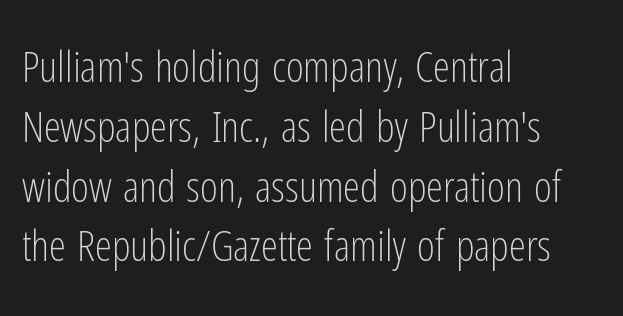
{"serif": "no", "italic": "no", "bold": "no", "weight": "light", "width": "condensed", "stroke_contrast": "low", "x_height": "medium", "monospaced": "no", "underline": "no", "align": "left", "line_spacing": "normal", "line_spacing_ratio": 1.39, "letter_spacing": "normal", "letter_spacing_em": 0.0, "glyph_px": 43}
